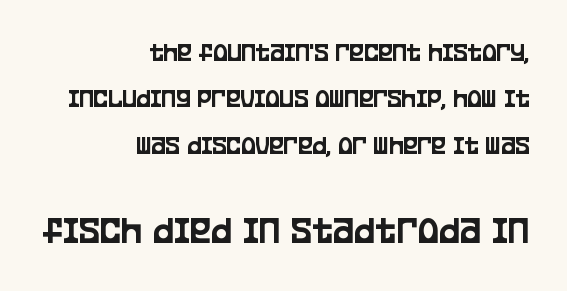
Q: Is the text italic (slanted)? A: No, it is upright.
Q: Is the typeface a serif or a sans-serif typeface? A: Sans-serif.
Q: Is the text underlined? A: No.
Q: How is the paragraph aligned? A: Right-aligned.
Q: Is the spacing between letters normal or unusually wide? A: Normal.
Q: Which block of text is set in a larger size, the first (top) or the second (bottom)? A: The second (bottom) one.
Q: Width (condensed, normal, or wide)? A: Condensed.
Q: Stroke contrast? A: Low.
Q: x-height? A: Large.
Q: Monospaced? A: No.
